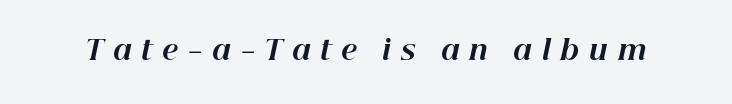
Q: Is the text bold? A: Yes.
Q: Is the text italic (slanted)? A: Yes, it leans right by about 12 degrees.
Q: Is the text underlined? A: No.
Q: Is the spacing between letters normal or unusually wide? A: Unusually wide.
